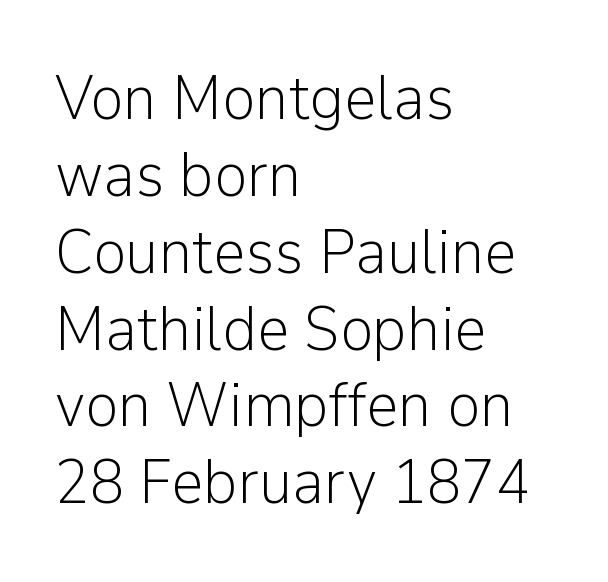
{"serif": "no", "italic": "no", "bold": "no", "weight": "light", "width": "normal", "stroke_contrast": "low", "x_height": "medium", "monospaced": "no", "underline": "no", "align": "left", "line_spacing_ratio": 1.22, "letter_spacing": "normal", "letter_spacing_em": 0.0, "glyph_px": 63}
